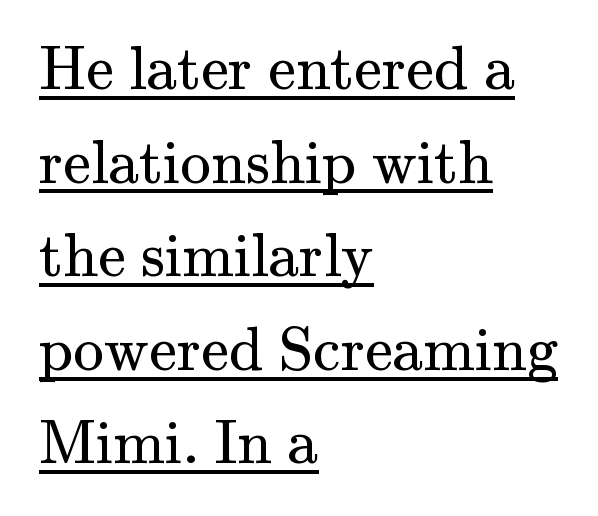
{"serif": "yes", "italic": "no", "bold": "no", "weight": "regular", "width": "normal", "stroke_contrast": "medium", "x_height": "small", "monospaced": "no", "underline": "yes", "align": "left", "line_spacing": "normal", "line_spacing_ratio": 1.51, "letter_spacing": "normal", "letter_spacing_em": 0.0, "glyph_px": 62}
